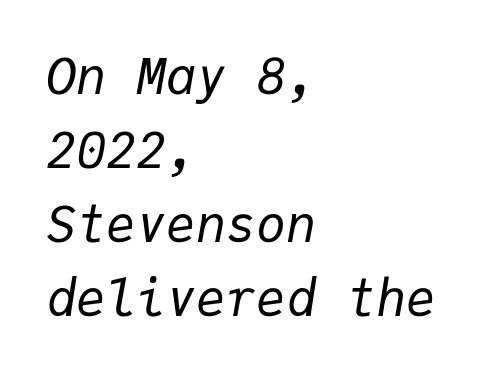
Q: Is the text bold? A: No.
Q: Is the text italic (slanted)? A: Yes, it leans right by about 9 degrees.
Q: Is the text underlined? A: No.
Q: How is the paragraph aligned? A: Left-aligned.
Q: Is the spacing between letters normal or unusually wide? A: Normal.
Q: Is the spacing between lines tight, normal or loose? A: Normal.
Q: Width (condensed, normal, or wide)? A: Normal.
Q: Stroke contrast? A: Low.
Q: x-height? A: Medium.
Q: Monospaced? A: Yes.
